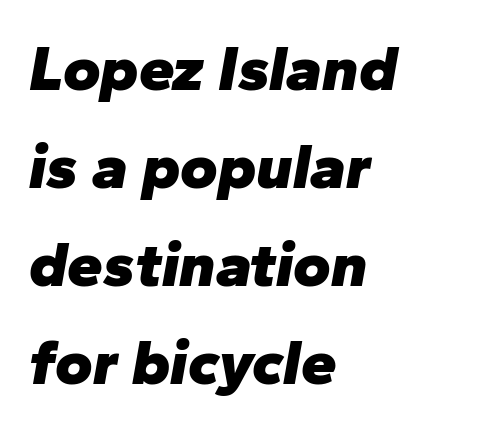
The image shows 64 px heavy type, italic (leaning right); set left-aligned, normal line spacing (1.53x), normal letter spacing, not underlined; low stroke contrast and a medium x-height.
